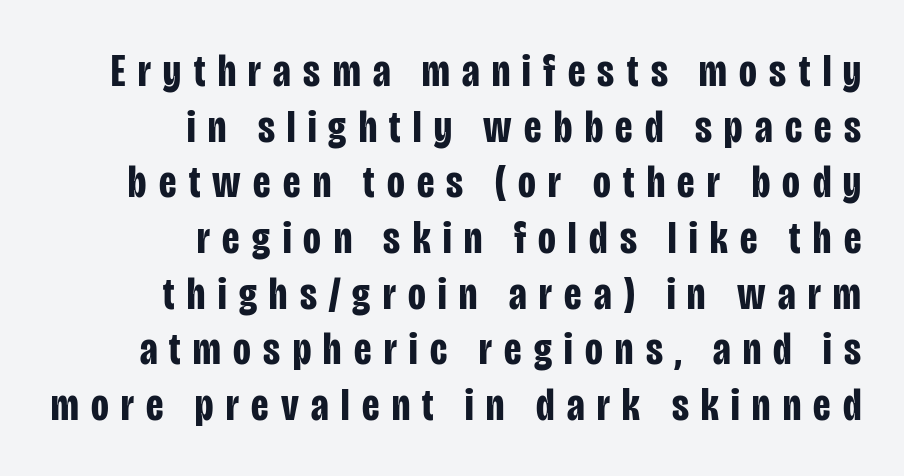
{"serif": "no", "italic": "no", "bold": "yes", "weight": "bold", "width": "condensed", "stroke_contrast": "low", "x_height": "large", "monospaced": "no", "underline": "no", "align": "right", "line_spacing_ratio": 1.21, "letter_spacing": "wide", "letter_spacing_em": 0.27, "glyph_px": 46}
